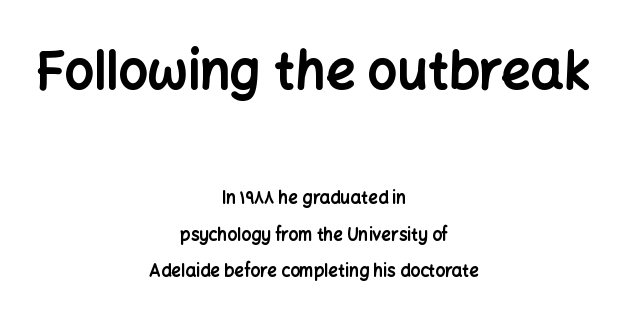
{"serif": "no", "italic": "no", "bold": "yes", "weight": "bold", "width": "normal", "stroke_contrast": "low", "x_height": "medium", "monospaced": "no", "underline": "no", "align": "center", "line_spacing": "loose", "line_spacing_ratio": 2.15, "letter_spacing": "normal", "letter_spacing_em": 0.0, "larger_block": "first", "size_ratio": 3.06, "glyph_px": 52}
